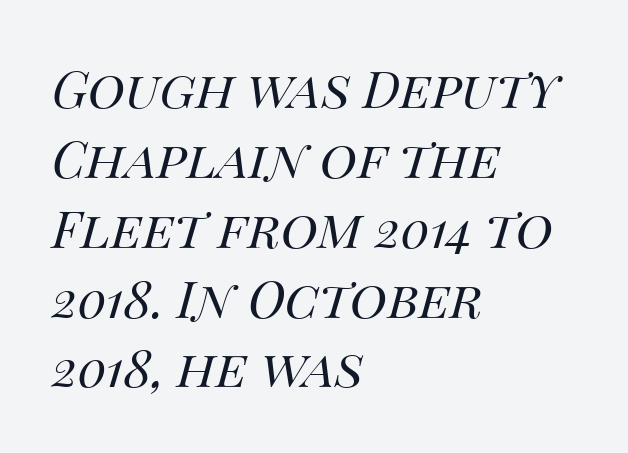
Q: Is the text bold? A: No.
Q: Is the text italic (slanted)? A: Yes, it leans right by about 14 degrees.
Q: Is the text underlined? A: No.
Q: How is the paragraph aligned? A: Left-aligned.
Q: Is the spacing between letters normal or unusually wide? A: Normal.
Q: Is the spacing between lines tight, normal or loose? A: Normal.
Q: Width (condensed, normal, or wide)? A: Normal.
Q: Stroke contrast? A: Medium.
Q: x-height? A: Large.
Q: Monospaced? A: No.
